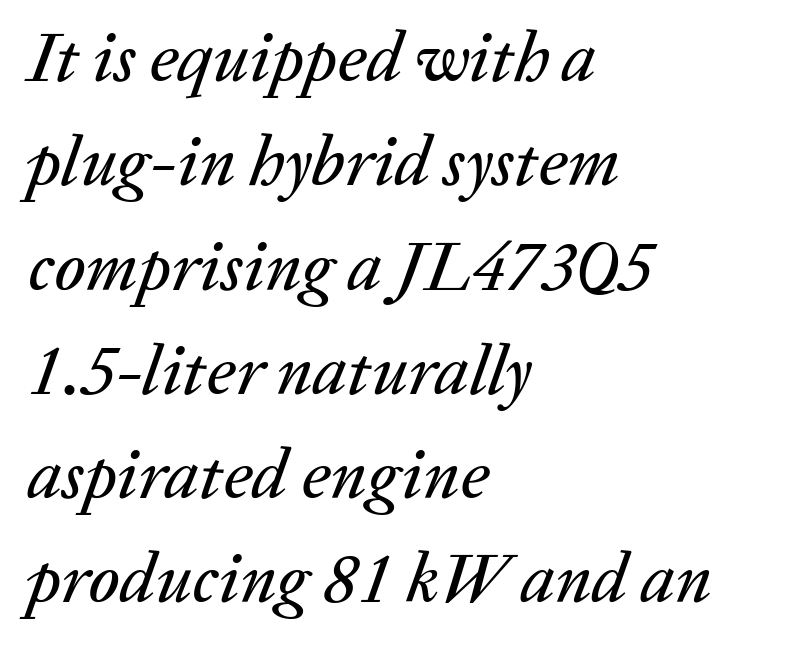
The image shows 70 px text type, italic (leaning right); set left-aligned, normal line spacing (1.49x), normal letter spacing, not underlined; low stroke contrast and a medium x-height.
